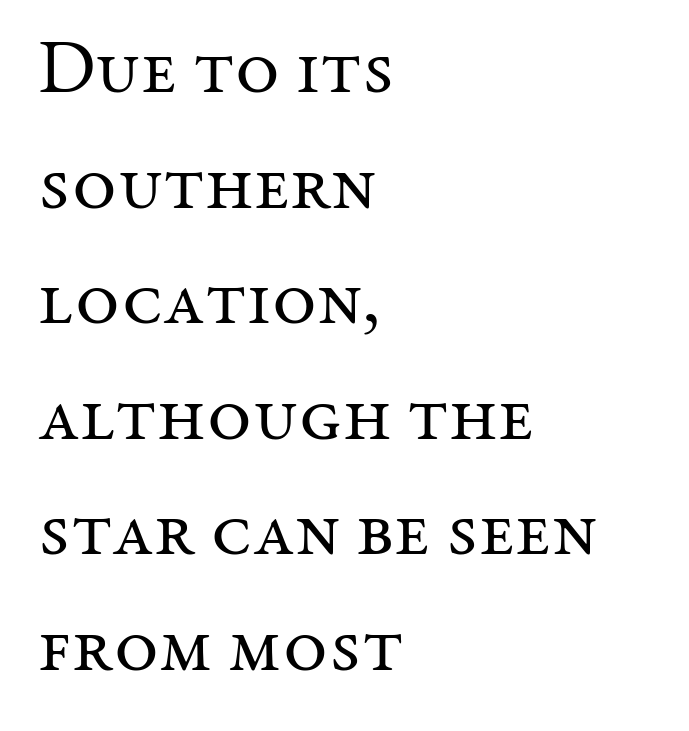
The image shows 76 px regular-weight serif type, upright; set left-aligned, normal line spacing (1.52x), normal letter spacing, not underlined; medium stroke contrast and a medium x-height.
